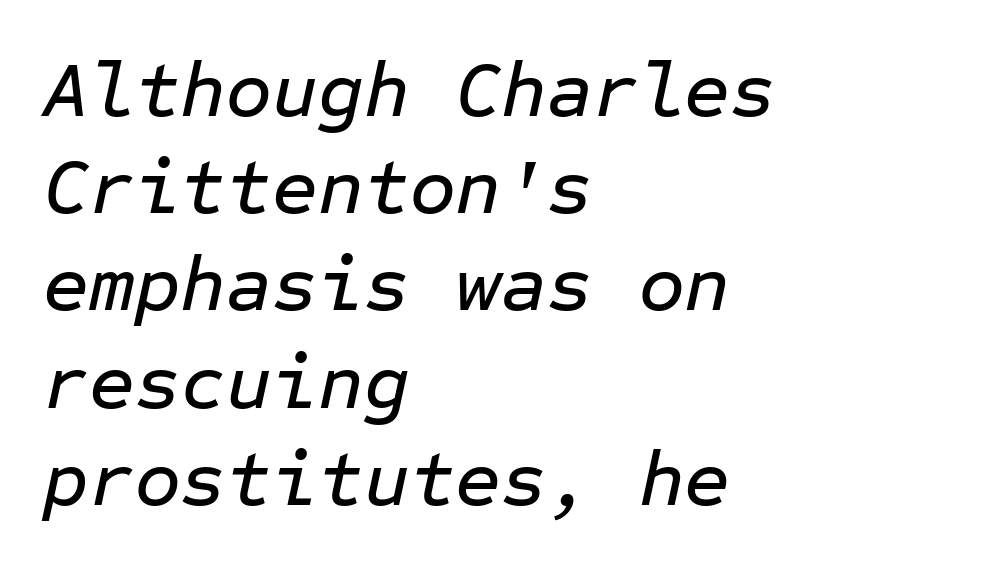
{"italic": "yes", "lean": "right", "slant_degrees": 12, "width": "normal", "stroke_contrast": "low", "x_height": "medium", "monospaced": "yes", "underline": "no", "align": "left", "line_spacing_ratio": 1.23, "letter_spacing": "normal", "letter_spacing_em": 0.0, "glyph_px": 79}
